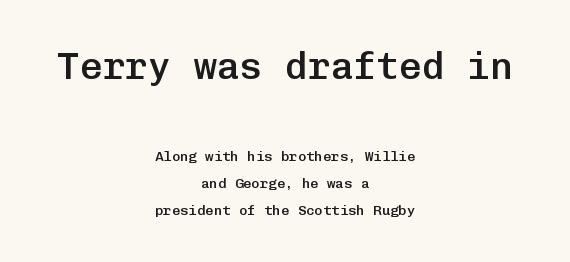
Has an underline been added? It has not. The vertical gap from one line to the next is large. Nobody touched the tracking dial on this one. Teacher's note: observe the equal gaps on both sides — that is centered alignment. The characters look somewhat weighty, a semibold short of true bold. If you drew a line through each stem, it would be perfectly vertical.
